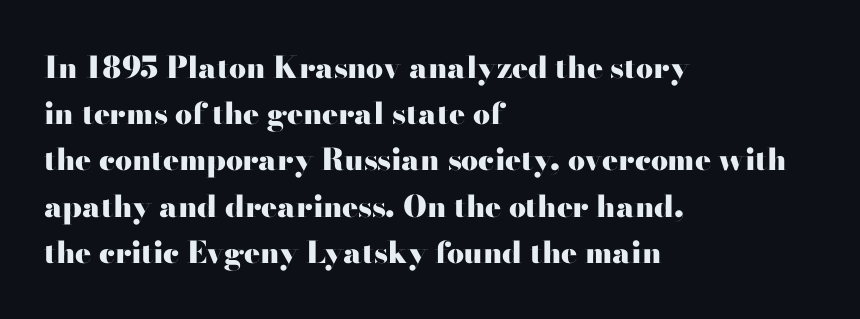
The glyphs are unaccompanied by any horizontal stroke below them. Character widths vary here, with narrow letters taking less room than wide ones. The vertical gap from one line to the next is medium. Look at the stroke-to-counter ratio: heavy, a bold. Old-style or modern, the face here clearly has serifs. Compared with typical body copy, the letter spacing here is the same.
